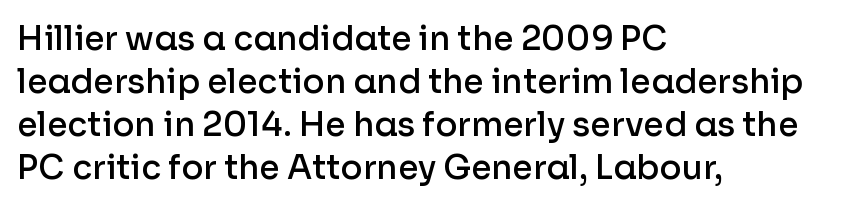
The image shows 33 px semibold sans-serif type, upright; set left-aligned, normal line spacing (1.3x), normal letter spacing, not underlined; low stroke contrast and a medium x-height.
